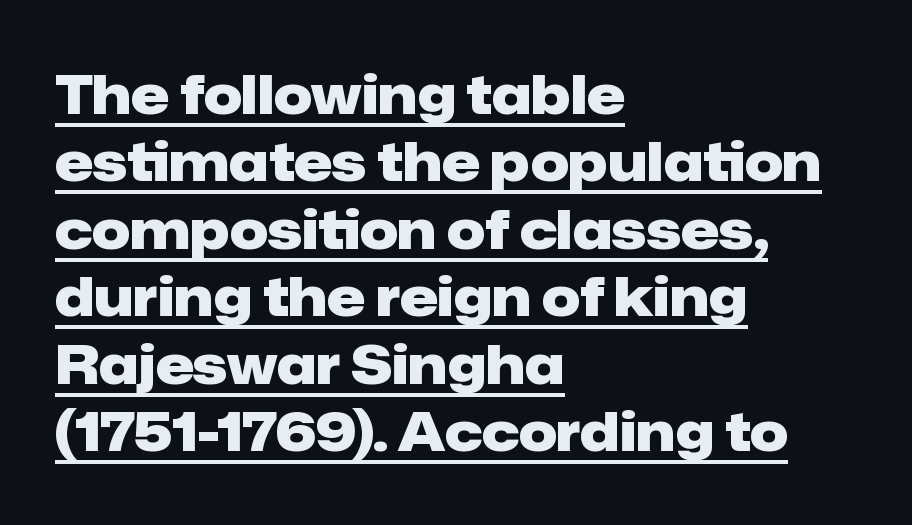
{"serif": "no", "italic": "no", "bold": "yes", "weight": "heavy", "width": "normal", "stroke_contrast": "low", "x_height": "medium", "monospaced": "no", "underline": "yes", "align": "left", "line_spacing": "normal", "line_spacing_ratio": 1.25, "letter_spacing": "normal", "letter_spacing_em": 0.0, "glyph_px": 54}
